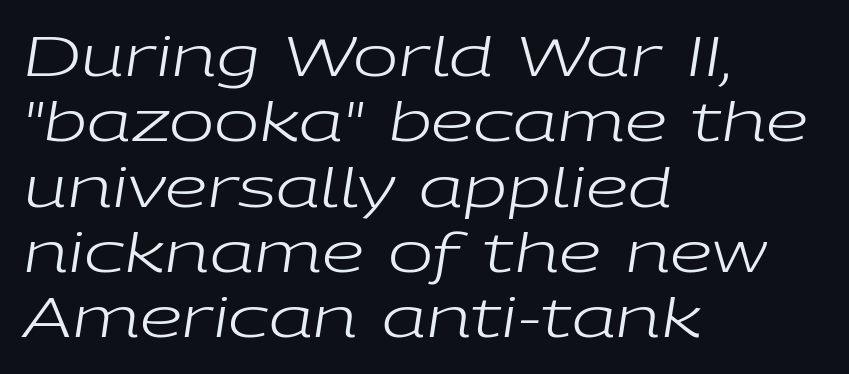
Q: Is the text bold? A: No.
Q: Is the text italic (slanted)? A: Yes, it leans right by about 9 degrees.
Q: Is the text underlined? A: No.
Q: How is the paragraph aligned? A: Left-aligned.
Q: Is the spacing between letters normal or unusually wide? A: Normal.
Q: Width (condensed, normal, or wide)? A: Wide.
Q: Stroke contrast? A: Low.
Q: x-height? A: Medium.
Q: Monospaced? A: No.
